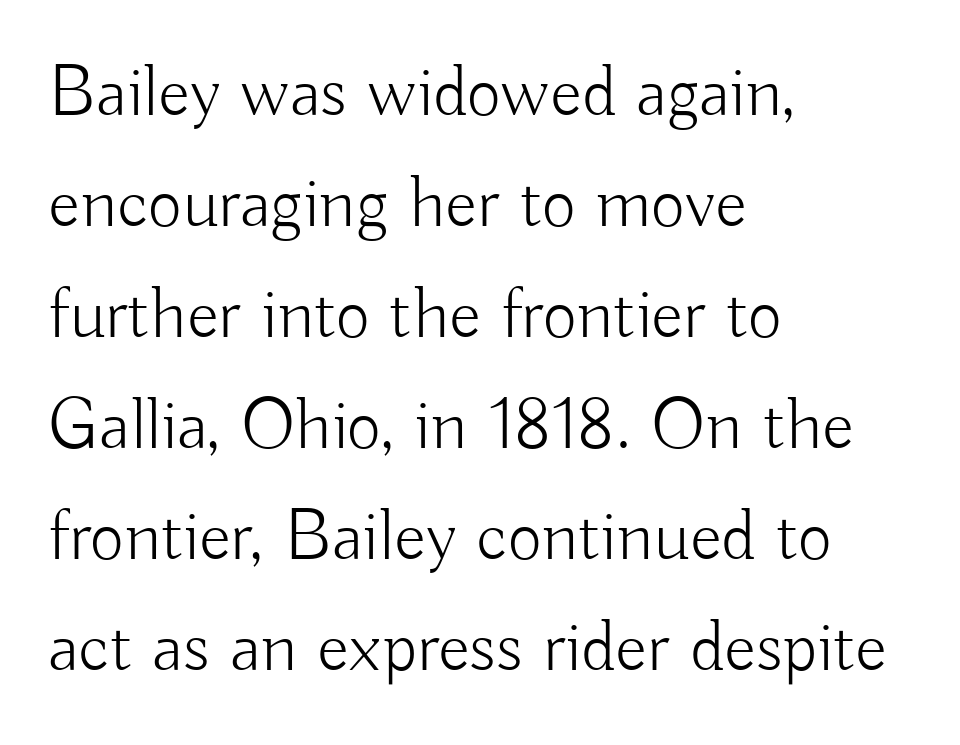
{"serif": "no", "italic": "no", "bold": "no", "weight": "light", "width": "normal", "stroke_contrast": "low", "x_height": "small", "monospaced": "no", "underline": "no", "align": "left", "line_spacing": "normal", "line_spacing_ratio": 1.5, "letter_spacing": "normal", "letter_spacing_em": 0.0, "glyph_px": 74}
